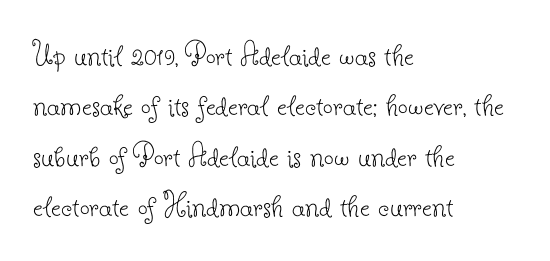
Q: Is the text bold? A: No.
Q: Is the text italic (slanted)? A: No, it is upright.
Q: Is the typeface a serif or a sans-serif typeface? A: Serif.
Q: Is the text underlined? A: No.
Q: How is the paragraph aligned? A: Left-aligned.
Q: Is the spacing between letters normal or unusually wide? A: Normal.
Q: Is the spacing between lines tight, normal or loose? A: Normal.
Q: Width (condensed, normal, or wide)? A: Normal.
Q: Stroke contrast? A: Low.
Q: x-height? A: Small.
Q: Monospaced? A: No.
